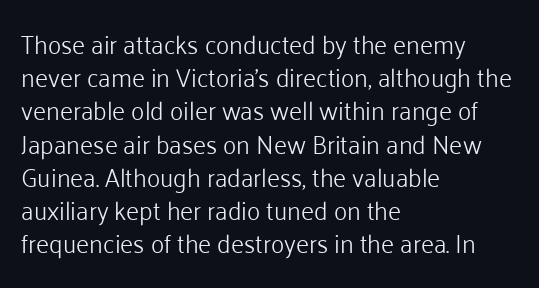
The image shows 25 px text type, upright; set left-aligned, normal line spacing (1.33x), normal letter spacing, not underlined.
